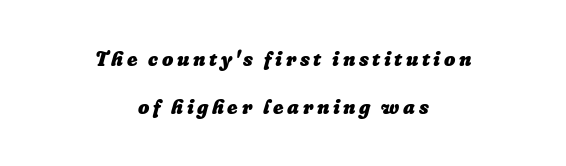
The image shows 20 px bold type, italic (leaning right); set centered, loose line spacing (2.4x), not underlined.
